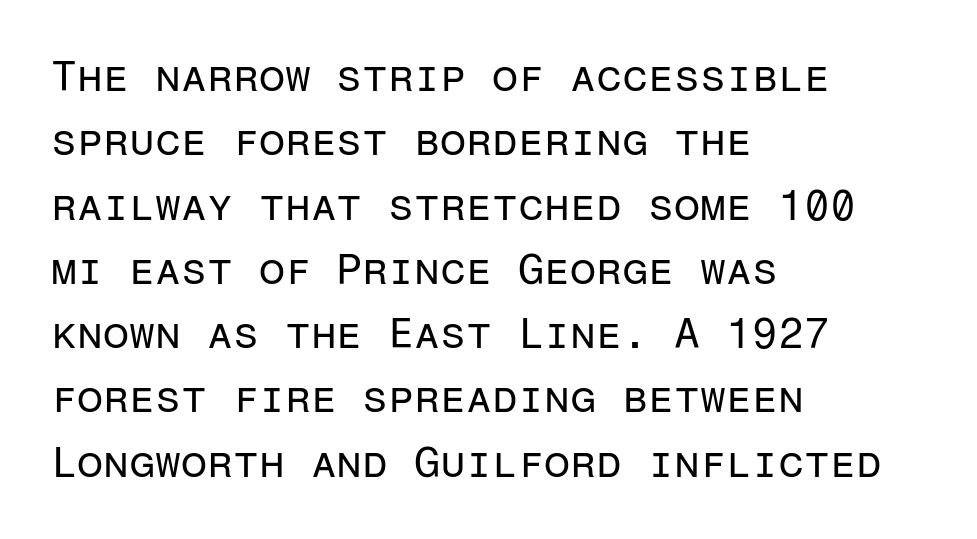
{"serif": "no", "italic": "no", "bold": "no", "weight": "regular", "width": "normal", "stroke_contrast": "low", "x_height": "medium", "monospaced": "yes", "underline": "no", "align": "left", "line_spacing": "normal", "line_spacing_ratio": 1.53, "letter_spacing": "normal", "letter_spacing_em": 0.0, "glyph_px": 42}
